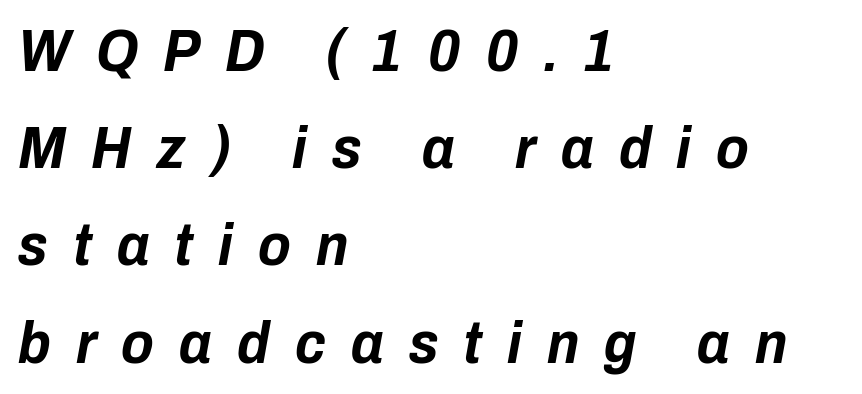
Q: Is the text bold? A: Yes.
Q: Is the text italic (slanted)? A: Yes, it leans right by about 10 degrees.
Q: Is the text underlined? A: No.
Q: How is the paragraph aligned? A: Left-aligned.
Q: Is the spacing between letters normal or unusually wide? A: Unusually wide.
Q: Is the spacing between lines tight, normal or loose? A: Normal.
Q: Width (condensed, normal, or wide)? A: Condensed.
Q: Stroke contrast? A: Low.
Q: x-height? A: Medium.
Q: Monospaced? A: No.
